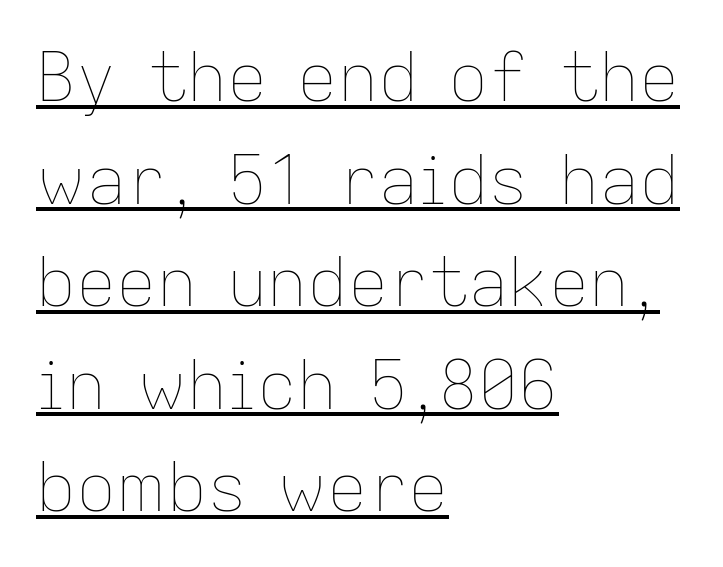
The image shows 67 px thin type, upright; set left-aligned, normal line spacing (1.53x), normal letter spacing, underlined; low stroke contrast and a medium x-height.
